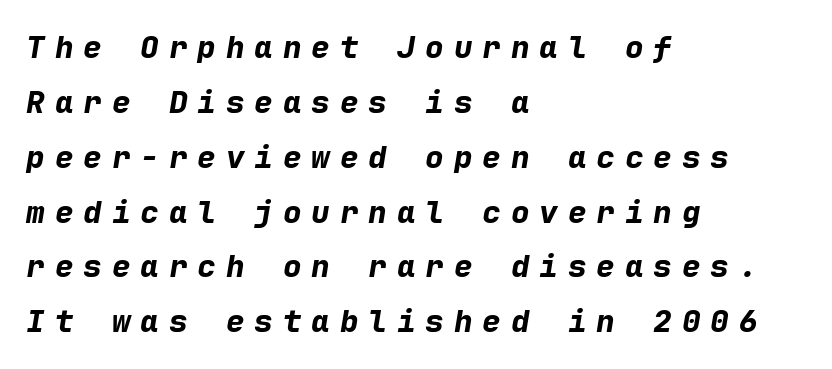
Q: Is the text bold? A: Yes.
Q: Is the text italic (slanted)? A: Yes, it leans right by about 9 degrees.
Q: Is the text underlined? A: No.
Q: How is the paragraph aligned? A: Left-aligned.
Q: Is the spacing between letters normal or unusually wide? A: Unusually wide.
Q: Width (condensed, normal, or wide)? A: Normal.
Q: Stroke contrast? A: Low.
Q: x-height? A: Medium.
Q: Monospaced? A: Yes.
